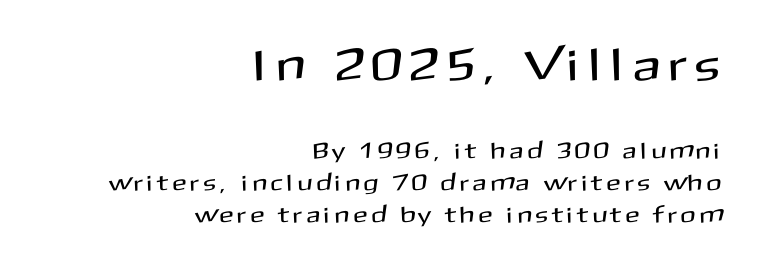
The image shows 46 px sans-serif type, upright; set right-aligned, normal line spacing (1.39x), unusually wide letter spacing (+0.23 em), not underlined; the first (top) block is 2.0x larger; medium stroke contrast and a medium x-height.
